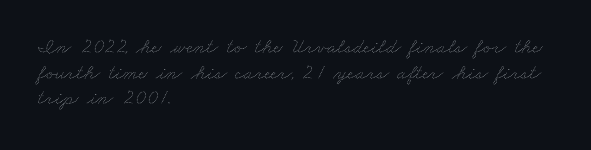
The image shows 21 px text type; set left-aligned, line spacing 1.22x, normal letter spacing, not underlined.
